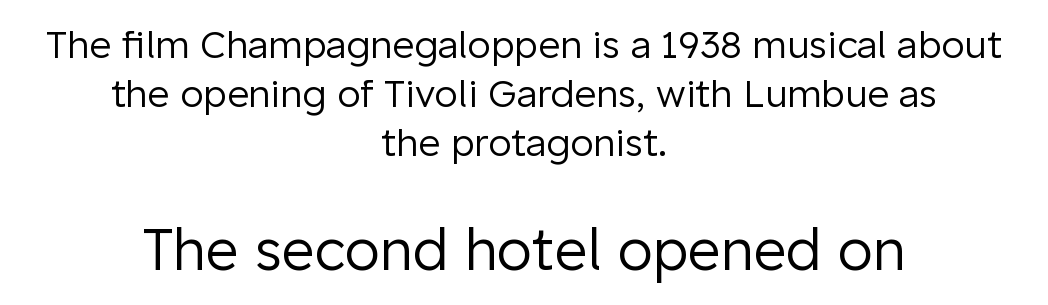
Q: Is the text bold? A: No.
Q: Is the text italic (slanted)? A: No, it is upright.
Q: Is the typeface a serif or a sans-serif typeface? A: Sans-serif.
Q: Is the text underlined? A: No.
Q: How is the paragraph aligned? A: Centered.
Q: Is the spacing between letters normal or unusually wide? A: Normal.
Q: Is the spacing between lines tight, normal or loose? A: Normal.
Q: Which block of text is set in a larger size, the first (top) or the second (bottom)? A: The second (bottom) one.
Q: Width (condensed, normal, or wide)? A: Normal.
Q: Stroke contrast? A: Low.
Q: x-height? A: Medium.
Q: Monospaced? A: No.
